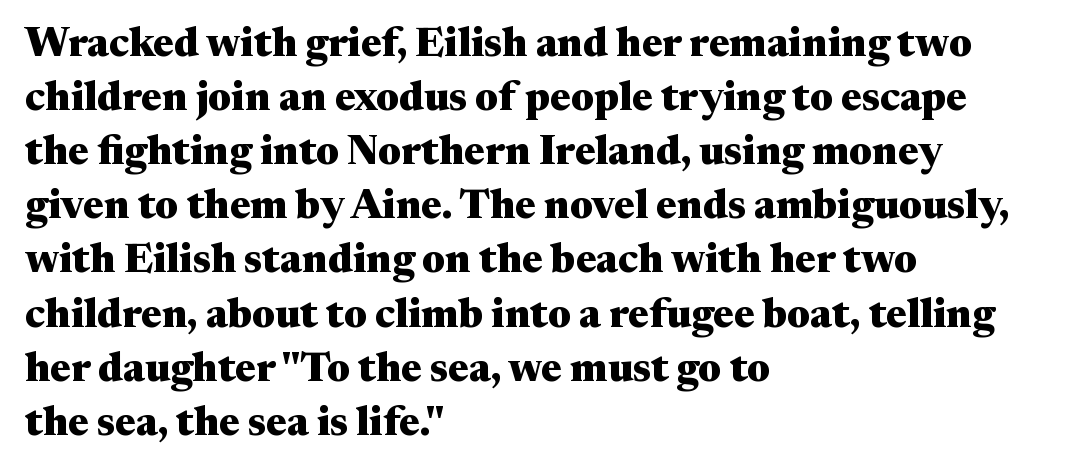
The image shows 41 px heavy, wide serif type, upright; set left-aligned, normal line spacing (1.32x), normal letter spacing, not underlined; medium stroke contrast and a medium x-height.
